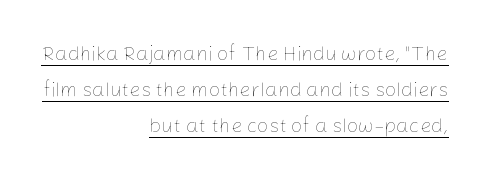
These lines were composed using upright roman letters. The rendered words wear a rule along their underside. The letters look calm and open, with moderate or lighter stems. Every row of glyphs terminates at an identical x-position on the right. Characters follow at the spacing the type designer built in.
